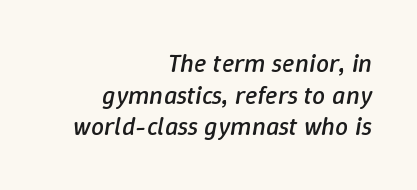
Descenders hang freely into open space. The lettering tilts uniformly, giving the passage an italic look. Standard letterfit; no display-style spreading of the glyphs. Bold? No — there's no thickening of the strokes.
